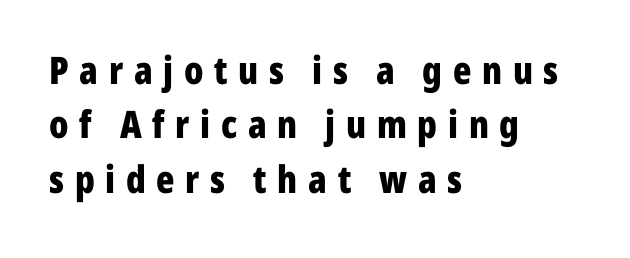
The image shows 38 px bold, condensed sans-serif type, upright; set left-aligned, normal line spacing (1.43x), unusually wide letter spacing (+0.28 em), not underlined; low stroke contrast and a medium x-height.
